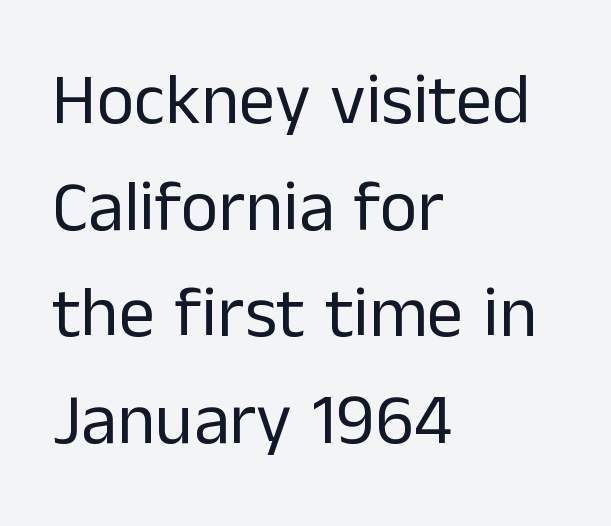
{"serif": "no", "italic": "no", "bold": "no", "weight": "regular", "width": "normal", "stroke_contrast": "low", "x_height": "medium", "monospaced": "no", "underline": "no", "align": "left", "line_spacing": "normal", "line_spacing_ratio": 1.48, "letter_spacing": "normal", "letter_spacing_em": 0.0, "glyph_px": 72}
